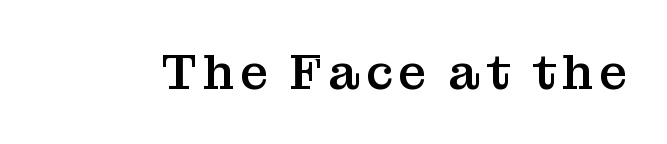
{"serif": "yes", "italic": "no", "width": "normal", "stroke_contrast": "medium", "x_height": "medium", "monospaced": "no", "underline": "no", "glyph_px": 49}
